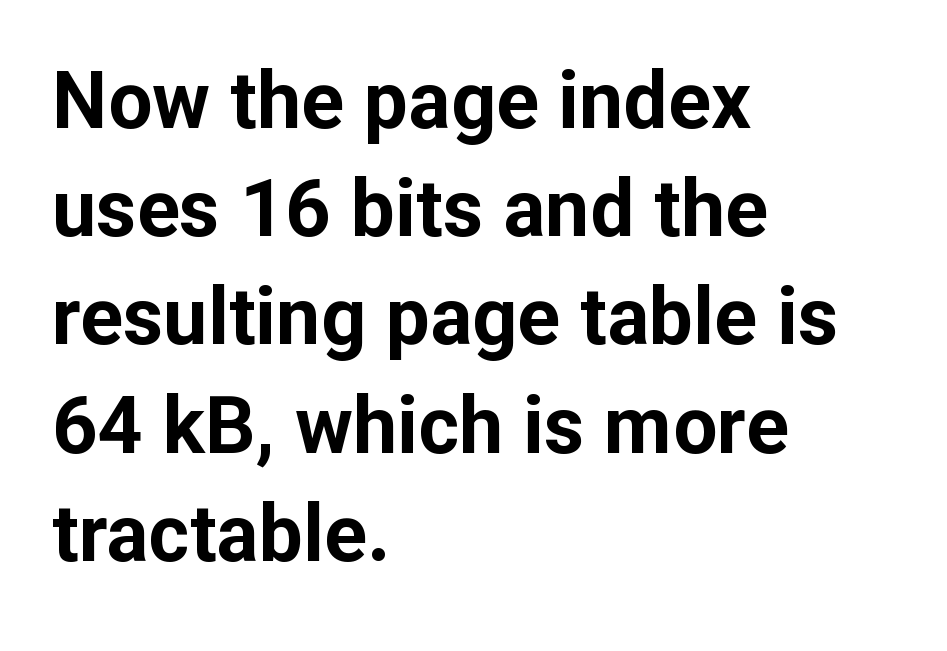
The image shows 79 px bold sans-serif type, upright; set left-aligned, normal line spacing (1.37x), normal letter spacing, not underlined; low stroke contrast and a medium x-height.
